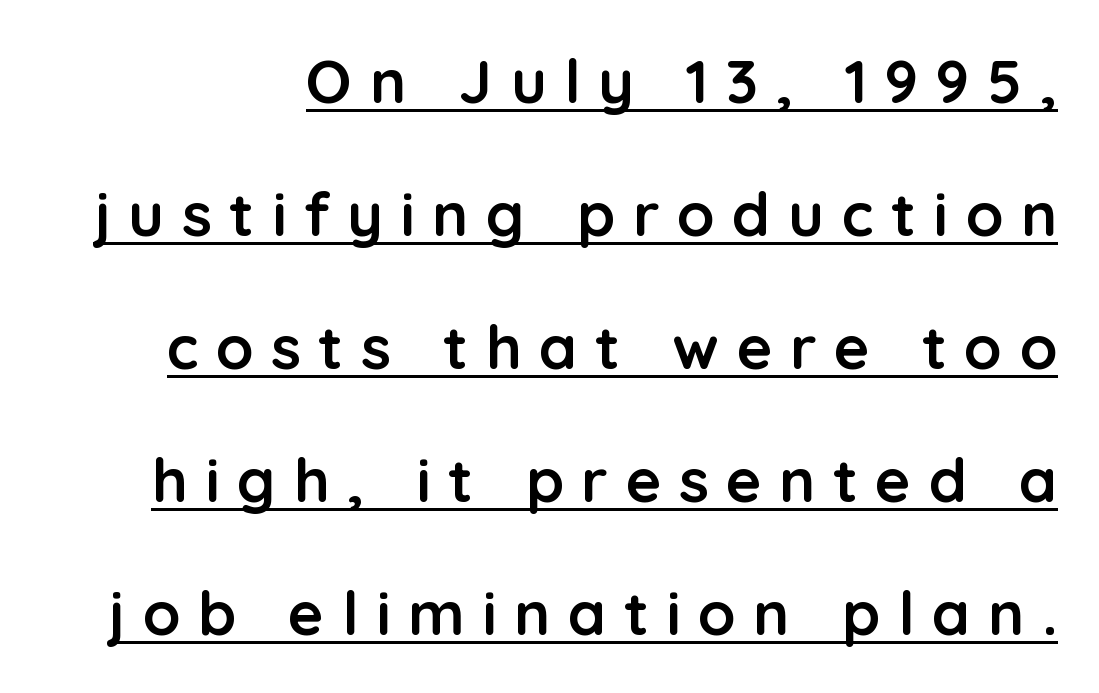
{"serif": "no", "italic": "no", "bold": "yes", "weight": "semibold", "width": "normal", "stroke_contrast": "low", "x_height": "medium", "monospaced": "no", "underline": "yes", "line_spacing": "loose", "line_spacing_ratio": 2.18, "letter_spacing": "wide", "letter_spacing_em": 0.29, "glyph_px": 61}
